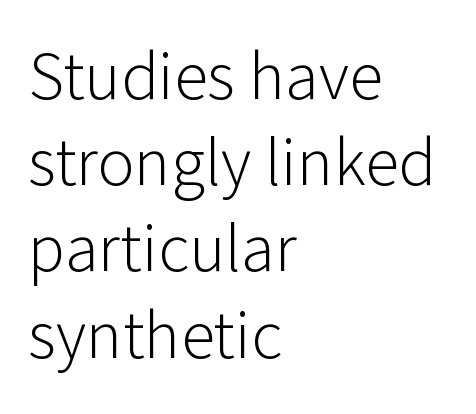
Q: Is the text bold? A: No.
Q: Is the text italic (slanted)? A: No, it is upright.
Q: Is the typeface a serif or a sans-serif typeface? A: Sans-serif.
Q: Is the text underlined? A: No.
Q: How is the paragraph aligned? A: Left-aligned.
Q: Is the spacing between letters normal or unusually wide? A: Normal.
Q: Is the spacing between lines tight, normal or loose? A: Normal.
Q: Width (condensed, normal, or wide)? A: Normal.
Q: Stroke contrast? A: Low.
Q: x-height? A: Medium.
Q: Monospaced? A: No.
